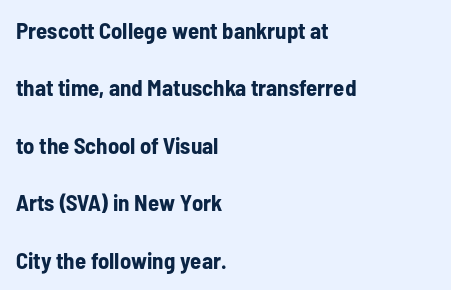
Characters follow at the spacing the type designer built in. Is the block centered? No — it sits flush against the left margin. This sample trades compactness for vertical openness between lines. Glance below the letters and you will spot only blank space. Strong, thick strokes mark this as bold type. Is there any slant? The stems are plumb.
